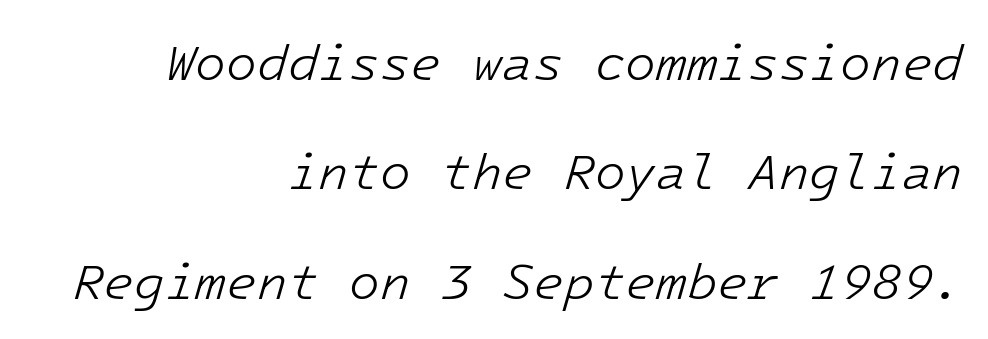
{"italic": "yes", "lean": "right", "slant_degrees": 16, "bold": "no", "weight": "light", "width": "normal", "stroke_contrast": "low", "x_height": "medium", "monospaced": "yes", "underline": "no", "align": "right", "line_spacing": "loose", "line_spacing_ratio": 2.19, "letter_spacing": "normal", "letter_spacing_em": 0.0, "glyph_px": 50}
